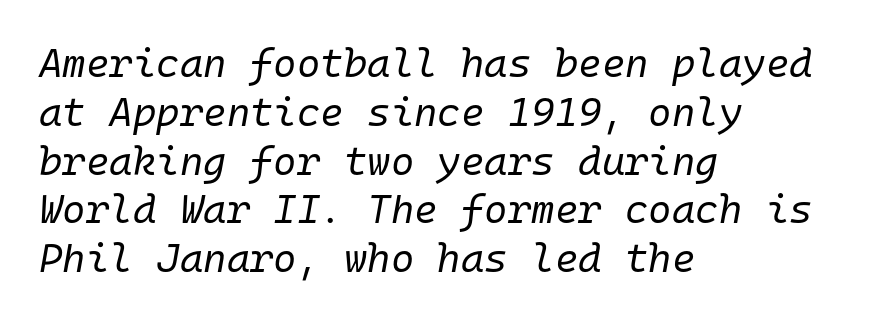
Each word holds together tightly as a unit, with standard inter-letter gaps. Every character here occupies the same horizontal width, giving the sample a typewriter-like rhythm. Compared with a typical body face, this is equally light or lighter still. A typesetter would mark this as italic. Line beginnings align vertically; line endings do not.
